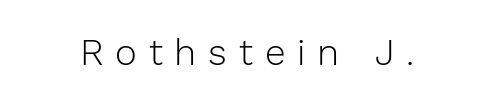
{"serif": "no", "italic": "no", "bold": "no", "weight": "light", "width": "normal", "stroke_contrast": "low", "x_height": "medium", "monospaced": "no", "underline": "no", "letter_spacing": "wide", "letter_spacing_em": 0.32, "glyph_px": 37}
